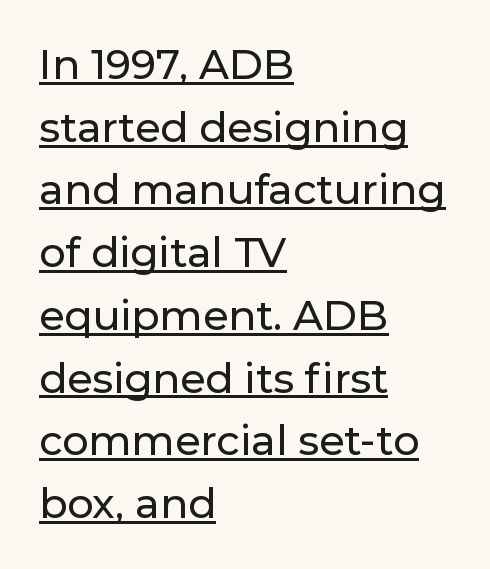
{"serif": "no", "italic": "no", "width": "normal", "stroke_contrast": "low", "x_height": "medium", "monospaced": "no", "underline": "yes", "align": "left", "line_spacing": "normal", "line_spacing_ratio": 1.53, "letter_spacing": "normal", "letter_spacing_em": 0.0, "glyph_px": 41}
